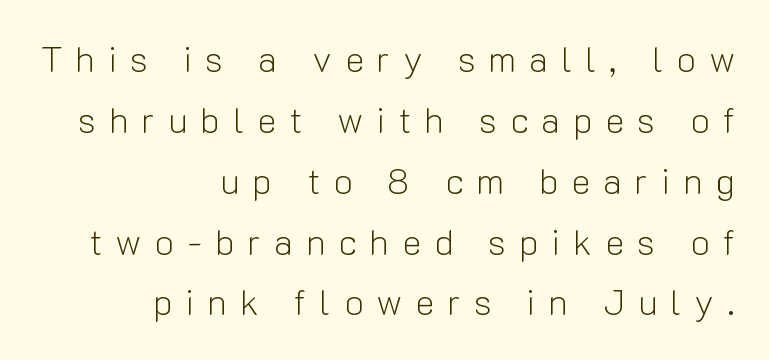
{"serif": "no", "italic": "no", "bold": "no", "weight": "light", "width": "normal", "stroke_contrast": "low", "x_height": "medium", "monospaced": "no", "underline": "no", "align": "right", "line_spacing": "normal", "line_spacing_ratio": 1.69, "letter_spacing": "wide", "letter_spacing_em": 0.36, "glyph_px": 36}
